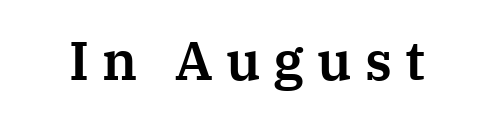
You can tell from the footed stems that serif type was used. The passage shown is not underscored anywhere. Compared with typical body copy, the letter spacing here is much looser. Upright lettering throughout. Character widths vary here, with narrow letters taking less room than wide ones.
